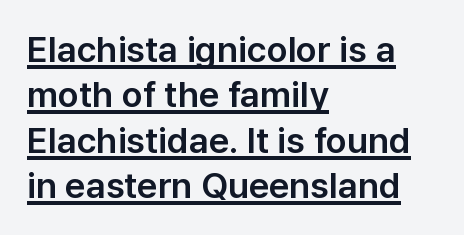
The image shows 36 px sans-serif type, upright; set left-aligned, normal line spacing (1.26x), normal letter spacing, underlined; low stroke contrast and a medium x-height.
